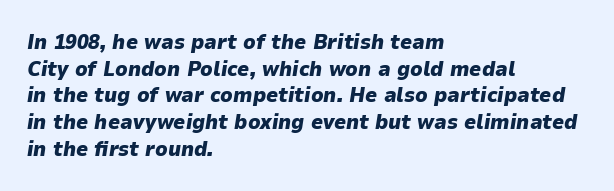
The image shows 21 px bold type, italic (leaning right); set left-aligned, normal line spacing (1.27x), normal letter spacing, not underlined.
